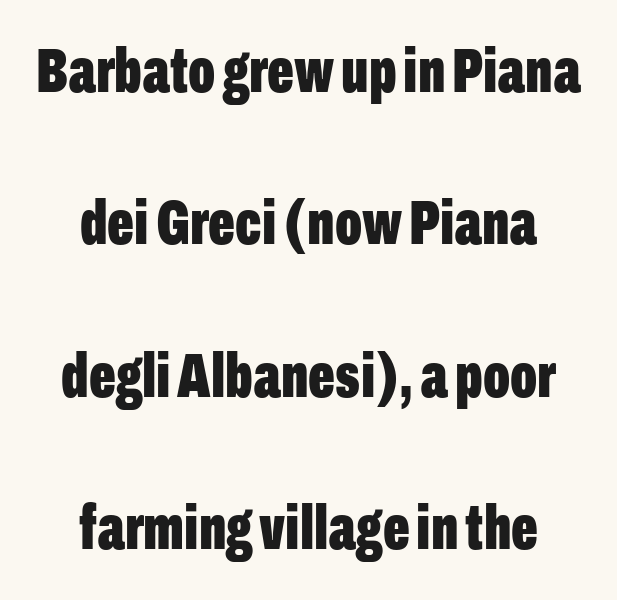
The passage shown stacks its lines with a broad gap. This is sans-serif lettering, the kind often seen on screens and signage. Both edges are ragged and mirror each other, which tells us the setting is centered. Note the varied advance widths — an 'i' is clearly narrower than an 'm'. Tall strokes in this sample are plumb rather than angled. The foot of each line stays bare and open.
